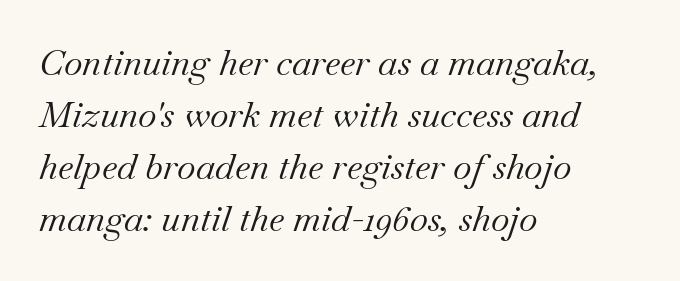
{"serif": "yes", "italic": "yes", "lean": "right", "slant_degrees": 18, "bold": "no", "weight": "regular", "width": "normal", "stroke_contrast": "medium", "x_height": "small", "monospaced": "no", "underline": "no", "align": "left", "line_spacing": "normal", "line_spacing_ratio": 1.44, "letter_spacing": "normal", "letter_spacing_em": 0.0, "glyph_px": 36}
